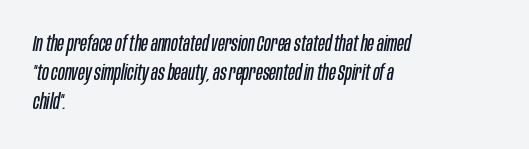
Clear beneath every line of the passage. You can tell it's italic because the verticals aren't actually vertical. Whoever set this chose a conventional vertical rhythm. The typeface has the unassuming heft of standard copy or less. Casual observation: everything's shoved over to the left. Glyph-to-glyph distance matches everyday printed text.
